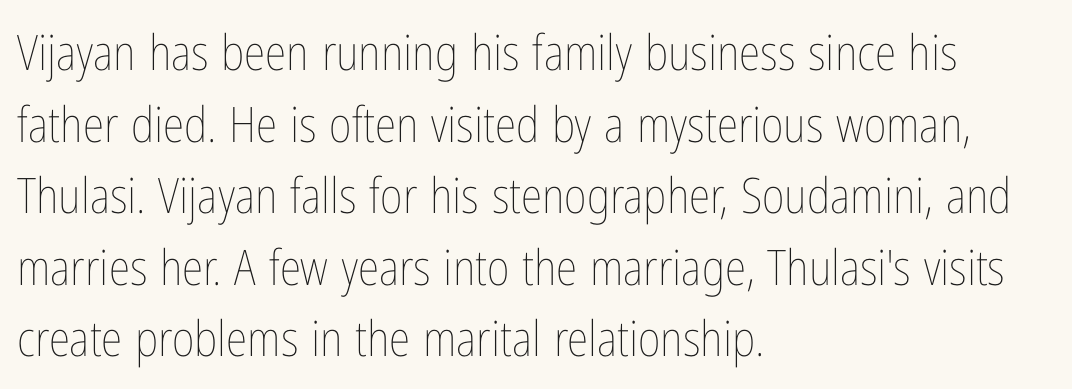
{"italic": "no", "bold": "no", "weight": "thin", "width": "condensed", "stroke_contrast": "low", "x_height": "medium", "monospaced": "no", "underline": "no", "align": "left", "line_spacing": "normal", "line_spacing_ratio": 1.46, "letter_spacing": "normal", "letter_spacing_em": 0.0, "glyph_px": 49}
